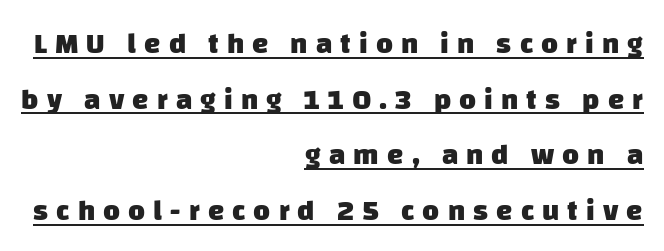
Q: Is the text bold? A: Yes.
Q: Is the typeface a serif or a sans-serif typeface? A: Sans-serif.
Q: Is the text underlined? A: Yes.
Q: How is the paragraph aligned? A: Right-aligned.
Q: Is the spacing between letters normal or unusually wide? A: Unusually wide.
Q: Is the spacing between lines tight, normal or loose? A: Loose.
Q: Width (condensed, normal, or wide)? A: Normal.
Q: Stroke contrast? A: Low.
Q: x-height? A: Large.
Q: Monospaced? A: No.
